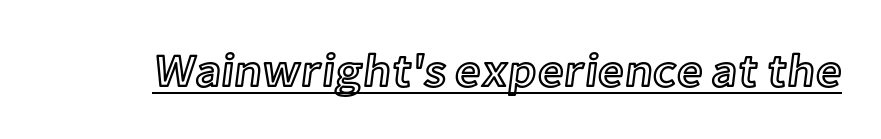
The image shows 46 px text type; set normal letter spacing, underlined; a medium x-height.
